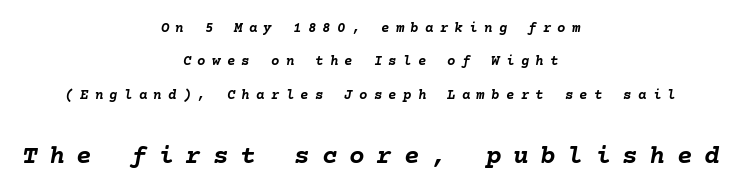
Q: Is the text bold? A: Yes.
Q: Is the text italic (slanted)? A: Yes, it leans right by about 10 degrees.
Q: Is the text underlined? A: No.
Q: How is the paragraph aligned? A: Centered.
Q: Is the spacing between letters normal or unusually wide? A: Unusually wide.
Q: Is the spacing between lines tight, normal or loose? A: Loose.
Q: Which block of text is set in a larger size, the first (top) or the second (bottom)? A: The second (bottom) one.
